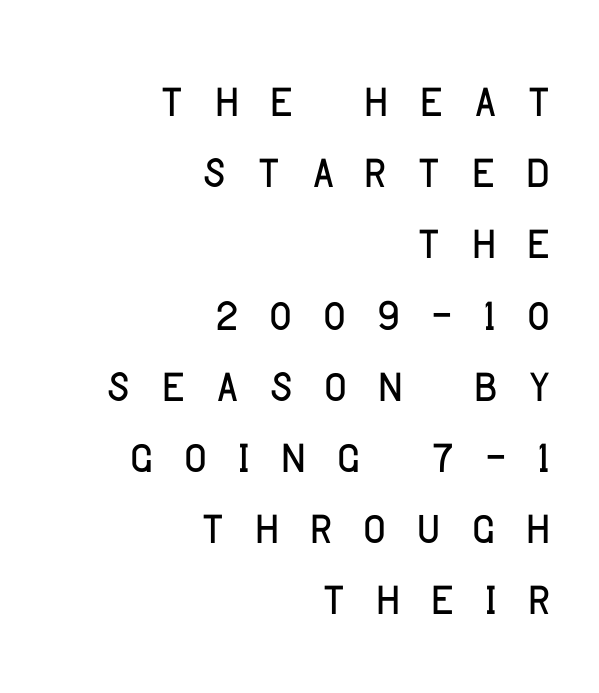
The space between consecutive lines is stingy. The paragraph shown leans on its right margin. Tracking here is generous; glyphs stand well apart from one another. This reads as an unemphasized weight, regular at the heaviest.
